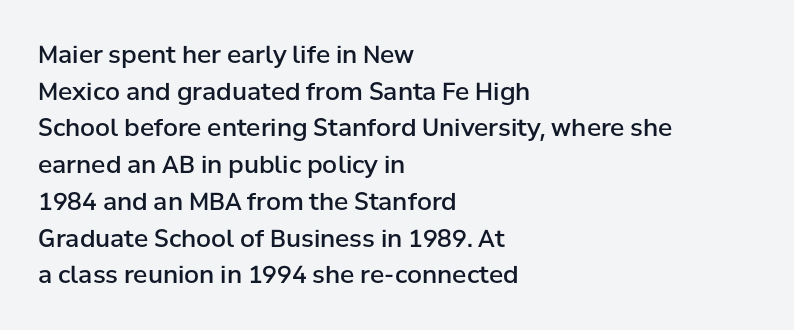
The image shows 24 px text type, upright; set left-aligned, normal line spacing (1.53x), normal letter spacing, not underlined.
